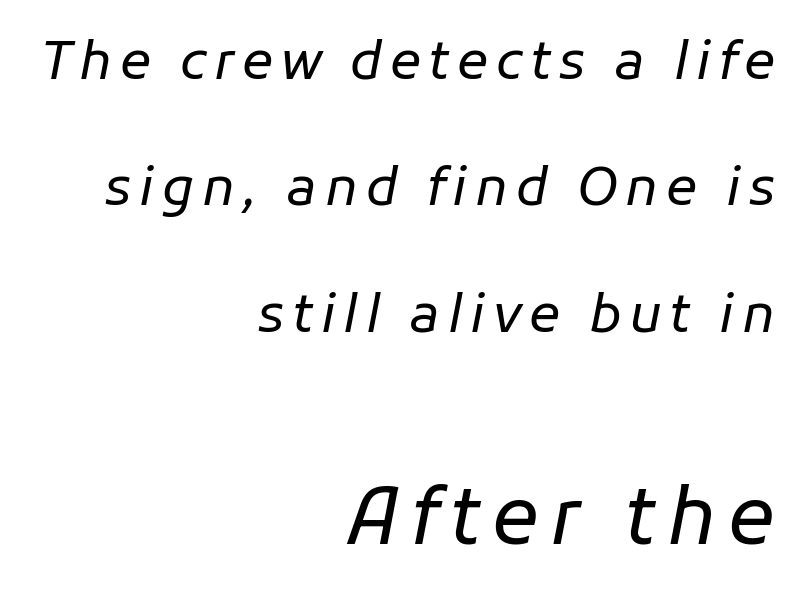
The image shows 78 px regular-weight type, italic (leaning right); set right-aligned, loose line spacing (2.43x), not underlined; the second (bottom) block is 1.5x larger; low stroke contrast and a medium x-height.
